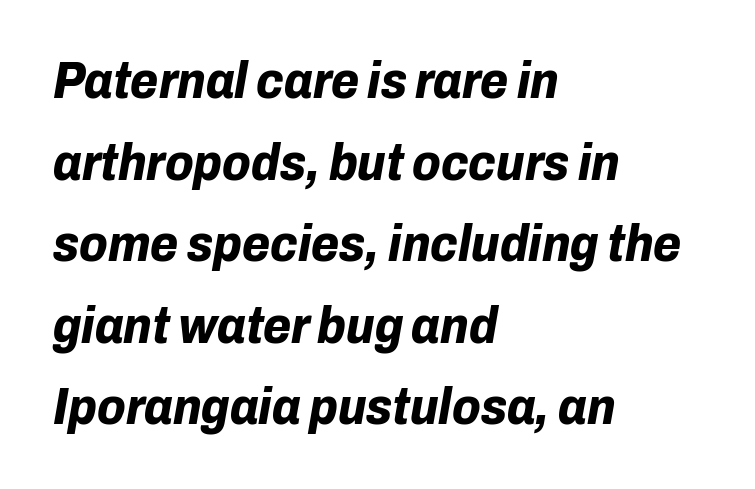
{"italic": "yes", "lean": "right", "slant_degrees": 10, "bold": "yes", "weight": "bold", "width": "normal", "stroke_contrast": "low", "x_height": "medium", "monospaced": "no", "underline": "no", "align": "left", "line_spacing": "normal", "line_spacing_ratio": 1.6, "letter_spacing": "normal", "letter_spacing_em": 0.0, "glyph_px": 51}
